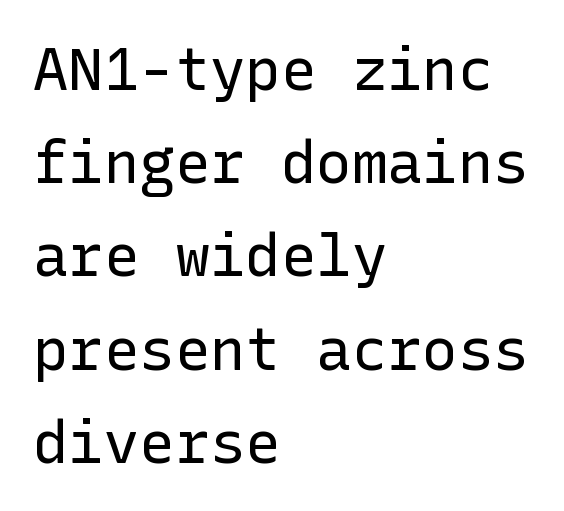
The rendering shows plain stroke endings on the letterforms — a sans-serif design. This sample uses an upright cut, with every glyph sitting square on the baseline. Compared with a typical body face, this is equally light or lighter still. A classic flush-left, rag-right setting is used for this passage. Notice how descenders clear the ascenders below comfortably — that's standard leading. Underline: absent.
